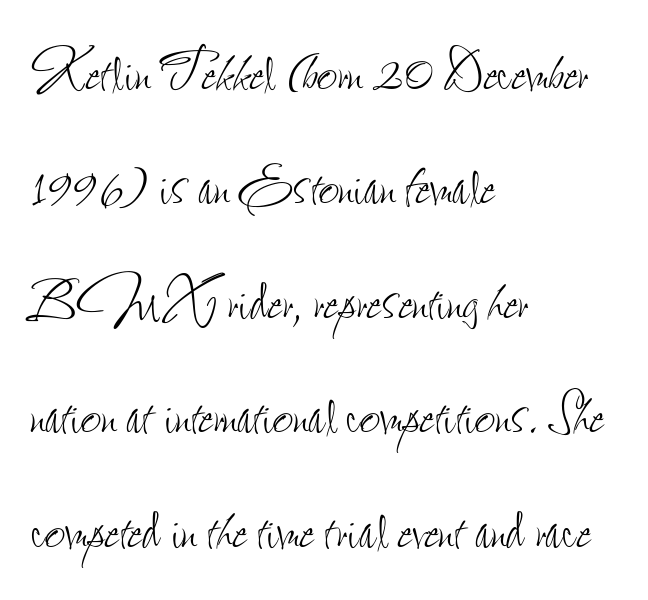
Inter-character spacing is left at the font's built-in metrics. These glyphs show unthickened strokes, regular width or finer. Leading: standard. The rendering uses natural spacing where letterforms have individual widths.
